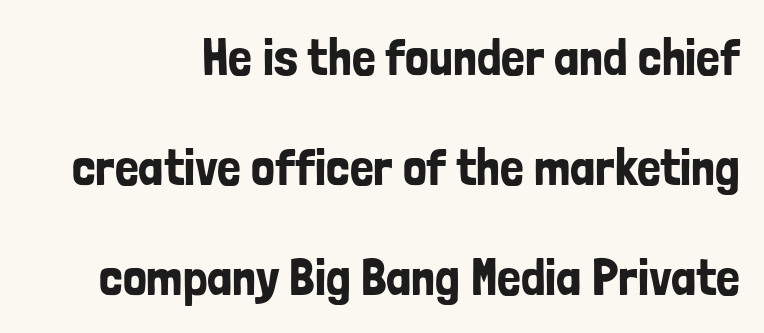
{"serif": "no", "italic": "no", "width": "condensed", "stroke_contrast": "low", "x_height": "medium", "monospaced": "no", "underline": "no", "line_spacing": "loose", "line_spacing_ratio": 2.08, "letter_spacing": "normal", "letter_spacing_em": 0.0, "glyph_px": 53}
